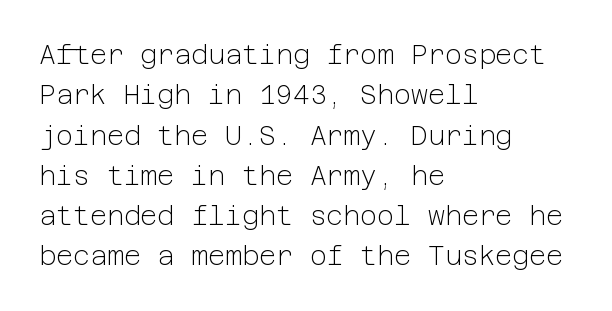
The image shows 26 px text type, upright; set left-aligned, normal line spacing (1.55x), normal letter spacing, not underlined.
